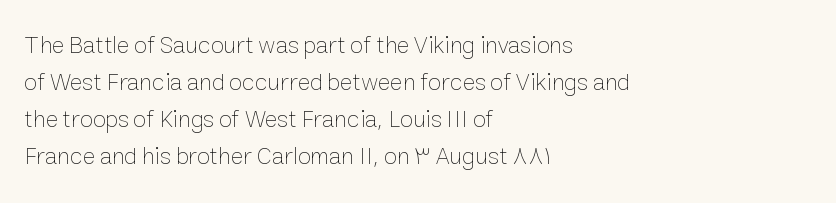
The image shows 24 px text type, upright; set left-aligned, normal line spacing (1.54x), normal letter spacing, not underlined.
